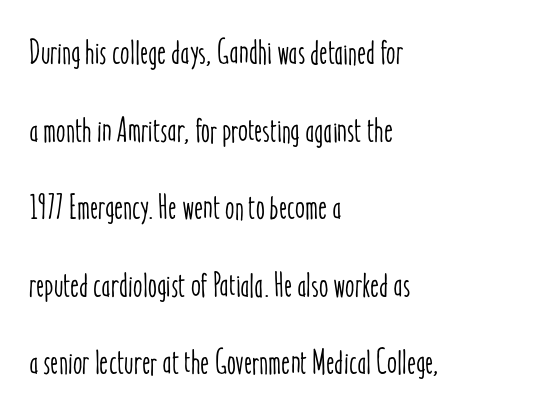
The image shows 34 px condensed type, upright; set left-aligned, loose line spacing (2.28x), normal letter spacing, not underlined; low stroke contrast and a medium x-height.
